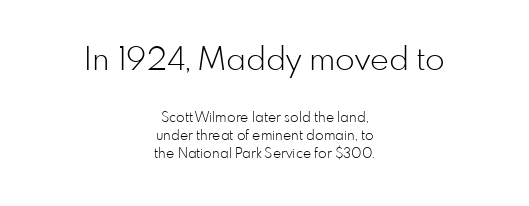
{"serif": "no", "italic": "no", "bold": "no", "weight": "light", "width": "normal", "stroke_contrast": "low", "x_height": "small", "monospaced": "no", "underline": "no", "align": "center", "line_spacing": "normal", "line_spacing_ratio": 1.29, "letter_spacing": "normal", "letter_spacing_em": 0.0, "larger_block": "first", "size_ratio": 2.29, "glyph_px": 32}
